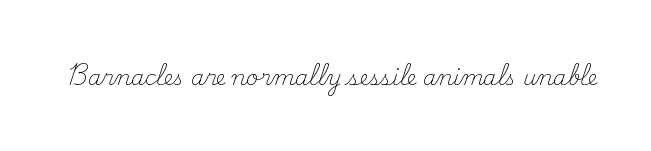
Q: Is the text bold? A: No.
Q: Is the text italic (slanted)? A: Yes.
Q: Is the text underlined? A: No.
Q: Is the spacing between letters normal or unusually wide? A: Normal.
